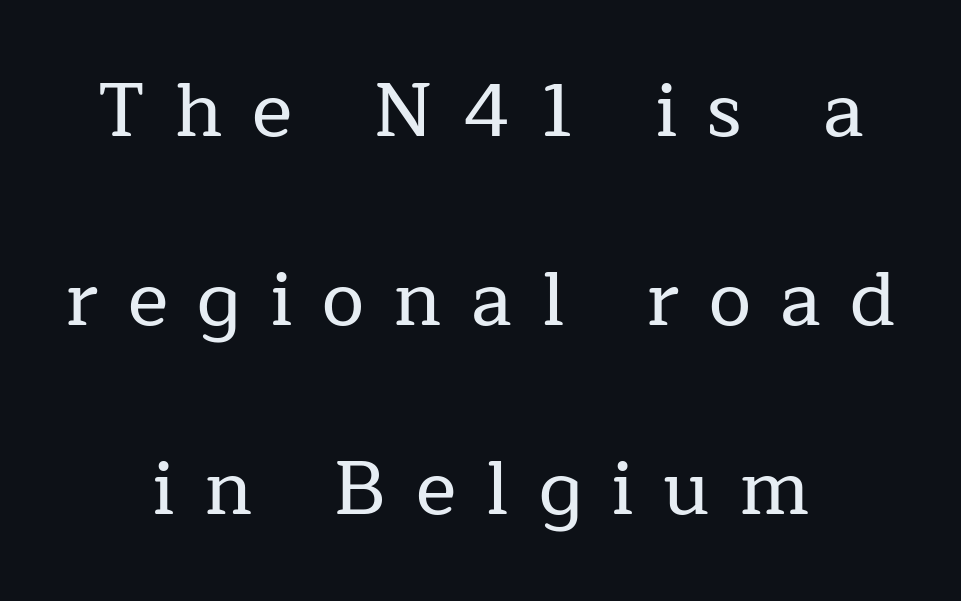
Q: Is the text italic (slanted)? A: No, it is upright.
Q: Is the typeface a serif or a sans-serif typeface? A: Serif.
Q: Is the text underlined? A: No.
Q: How is the paragraph aligned? A: Centered.
Q: Is the spacing between letters normal or unusually wide? A: Unusually wide.
Q: Is the spacing between lines tight, normal or loose? A: Loose.
Q: Width (condensed, normal, or wide)? A: Normal.
Q: Stroke contrast? A: Low.
Q: x-height? A: Medium.
Q: Monospaced? A: No.
